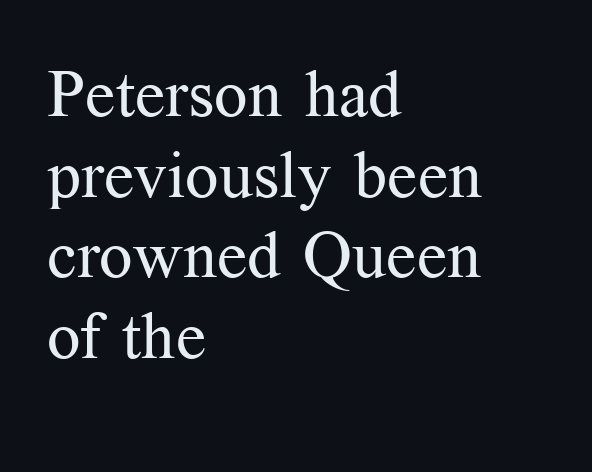
{"serif": "yes", "italic": "no", "bold": "no", "weight": "regular", "width": "normal", "stroke_contrast": "medium", "x_height": "medium", "monospaced": "no", "underline": "no", "align": "left", "line_spacing_ratio": 1.22, "letter_spacing": "normal", "letter_spacing_em": 0.0, "glyph_px": 66}
